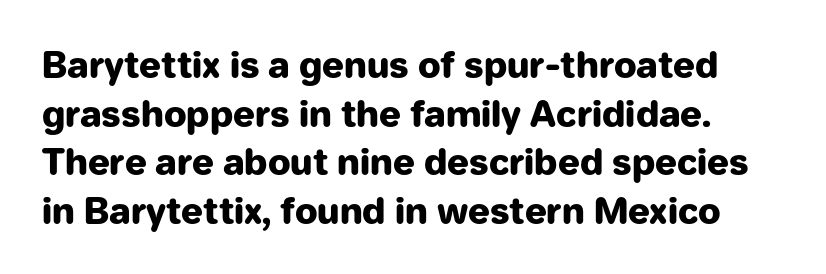
Q: Is the text bold? A: Yes.
Q: Is the text italic (slanted)? A: No, it is upright.
Q: Is the typeface a serif or a sans-serif typeface? A: Sans-serif.
Q: Is the text underlined? A: No.
Q: Is the spacing between letters normal or unusually wide? A: Normal.
Q: Is the spacing between lines tight, normal or loose? A: Normal.
Q: Width (condensed, normal, or wide)? A: Normal.
Q: Stroke contrast? A: Low.
Q: x-height? A: Medium.
Q: Monospaced? A: No.
